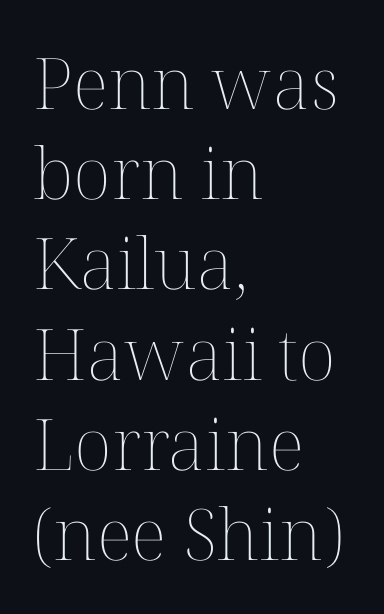
{"italic": "no", "bold": "no", "weight": "thin", "width": "normal", "stroke_contrast": "medium", "x_height": "medium", "monospaced": "no", "underline": "no", "align": "left", "line_spacing": "normal", "line_spacing_ratio": 1.27, "letter_spacing": "normal", "letter_spacing_em": 0.0, "glyph_px": 71}
